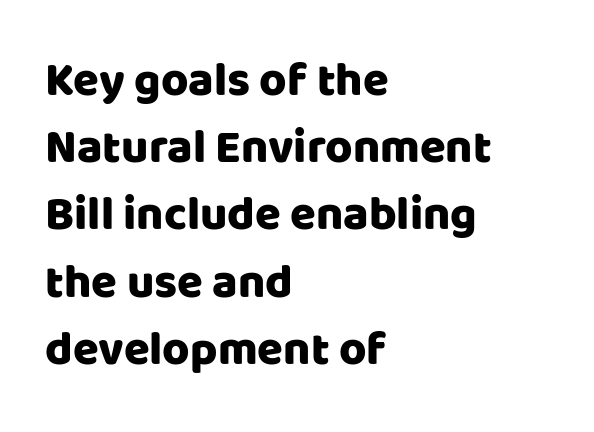
Q: Is the text italic (slanted)? A: No, it is upright.
Q: Is the typeface a serif or a sans-serif typeface? A: Sans-serif.
Q: Is the text underlined? A: No.
Q: How is the paragraph aligned? A: Left-aligned.
Q: Is the spacing between letters normal or unusually wide? A: Normal.
Q: Is the spacing between lines tight, normal or loose? A: Normal.
Q: Width (condensed, normal, or wide)? A: Normal.
Q: Stroke contrast? A: Low.
Q: x-height? A: Large.
Q: Monospaced? A: No.
